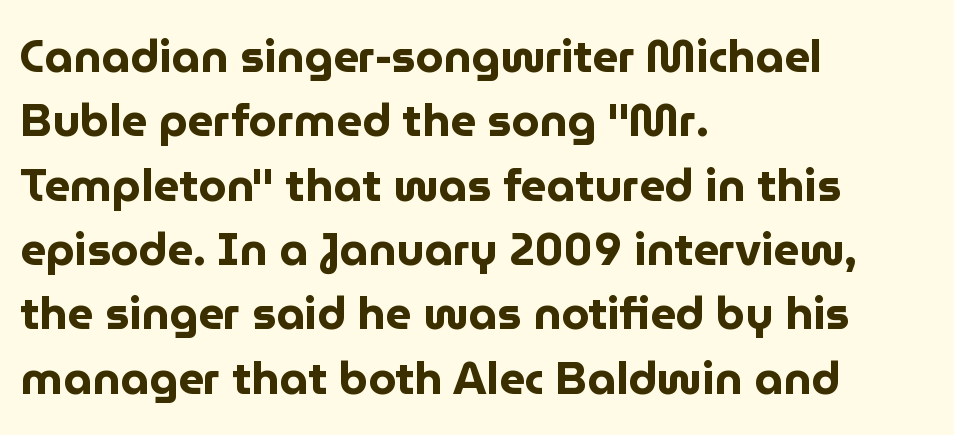
Q: Is the text bold? A: Yes.
Q: Is the text italic (slanted)? A: No, it is upright.
Q: Is the typeface a serif or a sans-serif typeface? A: Sans-serif.
Q: Is the text underlined? A: No.
Q: How is the paragraph aligned? A: Left-aligned.
Q: Is the spacing between letters normal or unusually wide? A: Normal.
Q: Is the spacing between lines tight, normal or loose? A: Normal.
Q: Width (condensed, normal, or wide)? A: Normal.
Q: Stroke contrast? A: Low.
Q: x-height? A: Medium.
Q: Monospaced? A: No.
